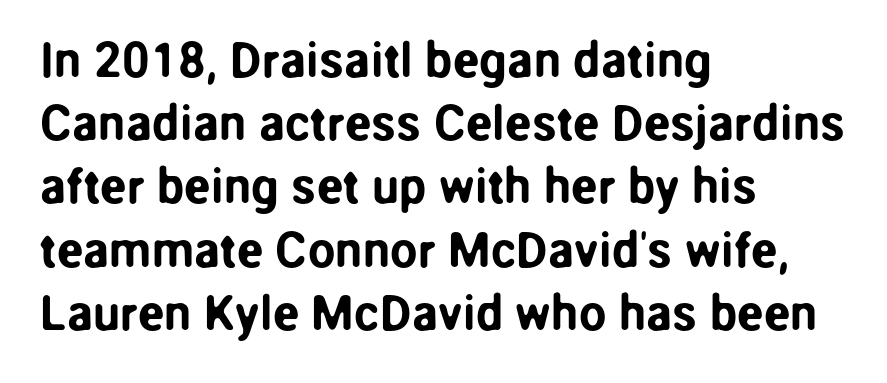
Unlike a traditional serif, this face leaves its strokes unadorned. Rule under the text: the space is simply empty. The passage shown is typed in a proportional face where columns would drift. In CSS terms this would be text-align: left. Regular leading. Inter-character spacing is left at the font's built-in metrics.
